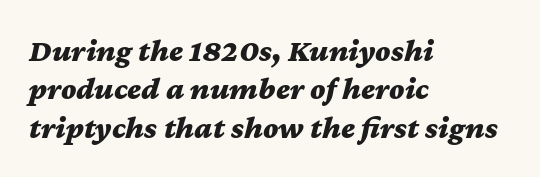
The image shows 32 px bold, wide type, italic (leaning right); set left-aligned, line spacing 1.2x, normal letter spacing, not underlined; medium stroke contrast and a medium x-height.
